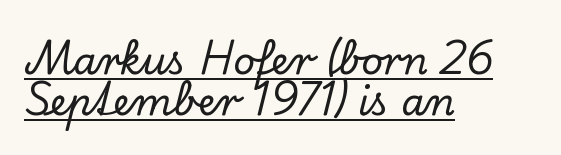
These lines keep a tight, regular rhythm from letter to letter. The setting favours the left margin, as ordinary paragraphs usually do. In terms of letterform style, serifs are clearly present. These characters rest on top of a visible drawn line.
